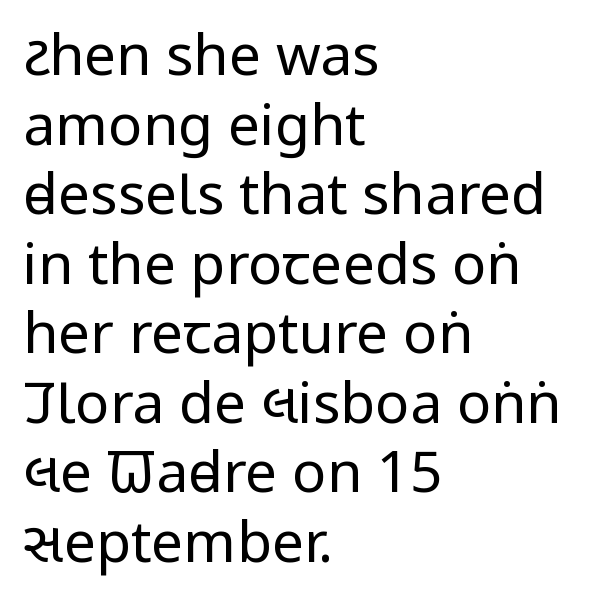
The image shows 57 px regular-weight, condensed sans-serif type, upright; set left-aligned, line spacing 1.22x, normal letter spacing, not underlined; low stroke contrast and a large x-height.
